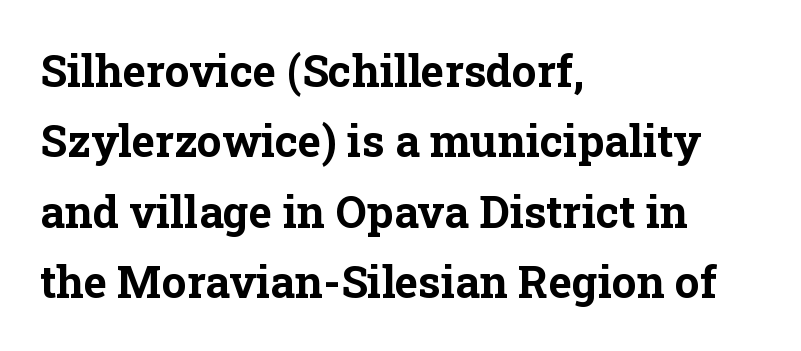
{"serif": "yes", "italic": "no", "bold": "yes", "weight": "bold", "width": "normal", "stroke_contrast": "low", "x_height": "medium", "monospaced": "no", "underline": "no", "align": "left", "line_spacing": "normal", "line_spacing_ratio": 1.6, "letter_spacing": "normal", "letter_spacing_em": 0.0, "glyph_px": 44}
